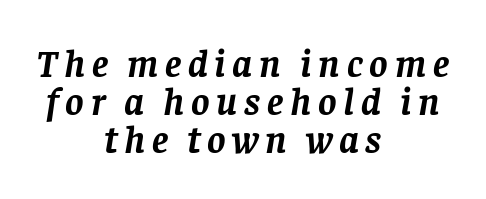
Spacing verdict: proportional, widths tailored to each character. Yep, that's italic — everything's leaning. Regarding leading, the lines here are crowded together. I'd describe the lettering as bold — thick and assertive.
